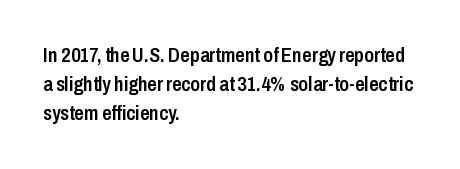
Q: Is the text bold? A: Semi-bold.
Q: Is the text italic (slanted)? A: No, it is upright.
Q: Is the text underlined? A: No.
Q: How is the paragraph aligned? A: Left-aligned.
Q: Is the spacing between letters normal or unusually wide? A: Normal.
Q: Is the spacing between lines tight, normal or loose? A: Normal.
